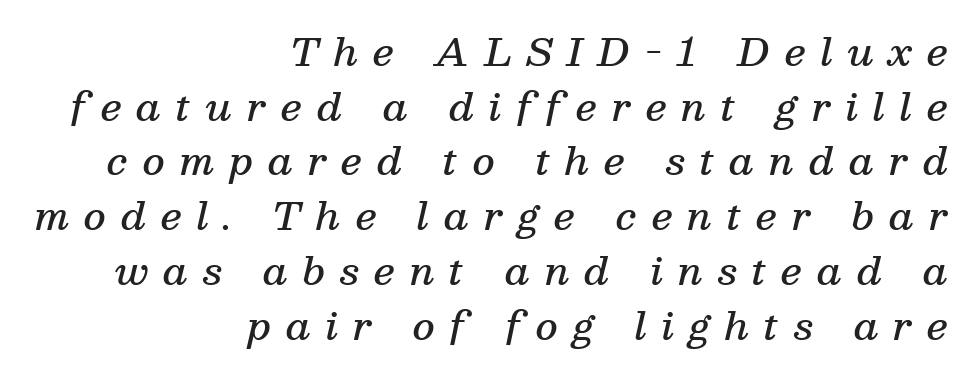
{"serif": "yes", "italic": "yes", "lean": "right", "slant_degrees": 13, "bold": "semi", "weight": "semibold", "width": "normal", "stroke_contrast": "medium", "x_height": "medium", "monospaced": "no", "underline": "no", "align": "right", "line_spacing": "normal", "line_spacing_ratio": 1.44, "letter_spacing": "wide", "letter_spacing_em": 0.39, "glyph_px": 38}
